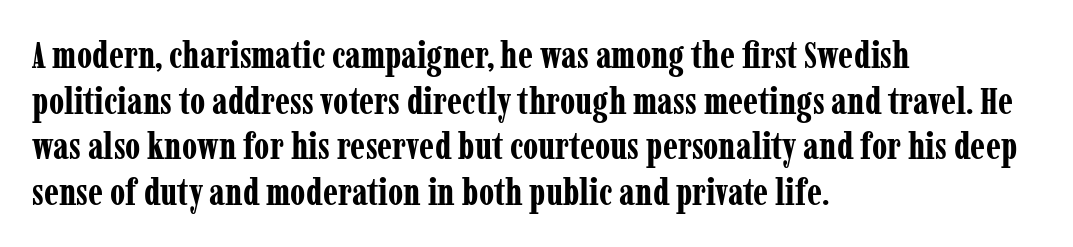
The glyphs have the mass of a bold cut. Honestly, there is no underline to notice here at all. Each word holds together tightly as a unit, with standard inter-letter gaps. Are there feet on the stems? There are — it's a serif. Each line starts at the same left margin while the right side varies. Is this a fixed-width face? No — the glyphs have proportional, varying widths.
